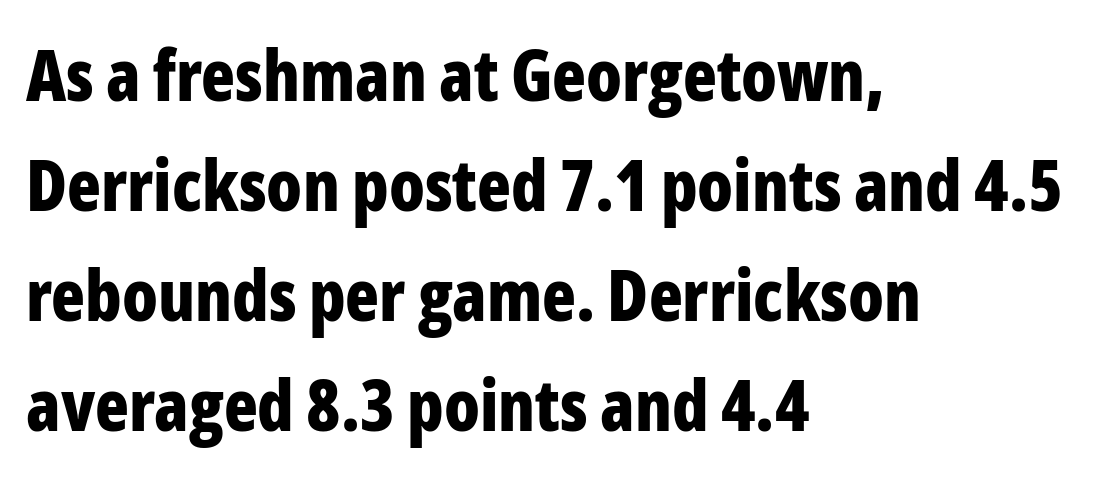
Line starts are locked; line ends wander. A typesetter would call this proportional, since set widths differ per character. The letters stand upright; this is a roman face. Regarding leading, the lines here are spaced in the standard way. Just letters on the line, the space beneath them empty.
